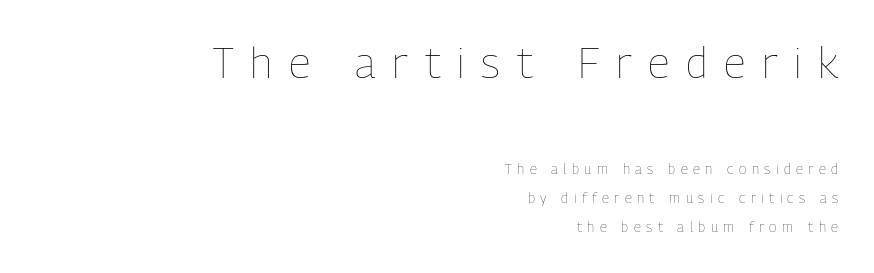
The image shows 43 px thin, condensed type, upright; set right-aligned, loose line spacing (2.08x), unusually wide letter spacing (+0.39 em), not underlined; the first (top) block is 3.07x larger; low stroke contrast and a medium x-height.
